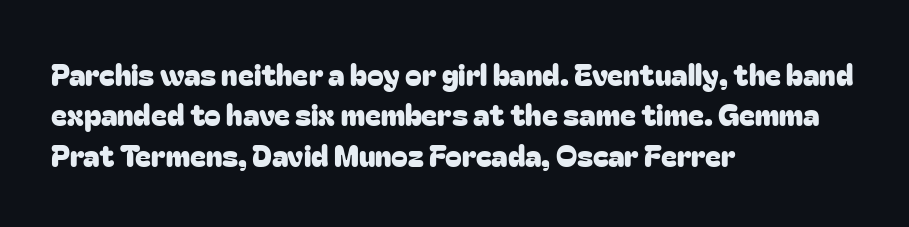
Q: Is the text italic (slanted)? A: No, it is upright.
Q: Is the typeface a serif or a sans-serif typeface? A: Sans-serif.
Q: Is the text underlined? A: No.
Q: How is the paragraph aligned? A: Left-aligned.
Q: Is the spacing between letters normal or unusually wide? A: Normal.
Q: Is the spacing between lines tight, normal or loose? A: Normal.
Q: Width (condensed, normal, or wide)? A: Normal.
Q: Stroke contrast? A: Low.
Q: x-height? A: Medium.
Q: Monospaced? A: No.
